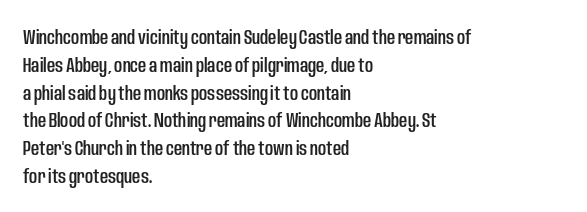
Q: Is the text italic (slanted)? A: No, it is upright.
Q: Is the text underlined? A: No.
Q: How is the paragraph aligned? A: Left-aligned.
Q: Is the spacing between letters normal or unusually wide? A: Normal.
Q: Is the spacing between lines tight, normal or loose? A: Normal.
